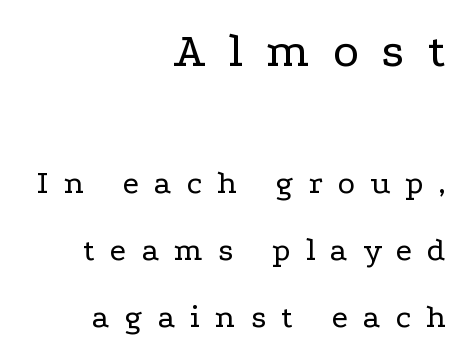
Q: Is the text bold? A: No.
Q: Is the text italic (slanted)? A: No, it is upright.
Q: Is the typeface a serif or a sans-serif typeface? A: Serif.
Q: Is the text underlined? A: No.
Q: How is the paragraph aligned? A: Right-aligned.
Q: Is the spacing between letters normal or unusually wide? A: Unusually wide.
Q: Is the spacing between lines tight, normal or loose? A: Loose.
Q: Which block of text is set in a larger size, the first (top) or the second (bottom)? A: The first (top) one.
Q: Width (condensed, normal, or wide)? A: Wide.
Q: Stroke contrast? A: Low.
Q: x-height? A: Medium.
Q: Monospaced? A: No.
